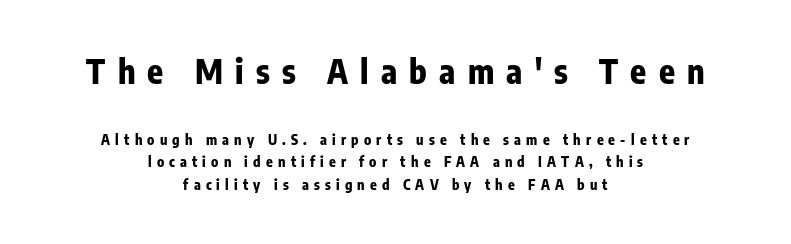
{"serif": "no", "italic": "no", "bold": "yes", "weight": "bold", "width": "condensed", "stroke_contrast": "low", "x_height": "medium", "monospaced": "no", "underline": "no", "align": "center", "line_spacing": "normal", "line_spacing_ratio": 1.61, "letter_spacing": "wide", "letter_spacing_em": 0.37, "larger_block": "first", "size_ratio": 2.36, "glyph_px": 33}
